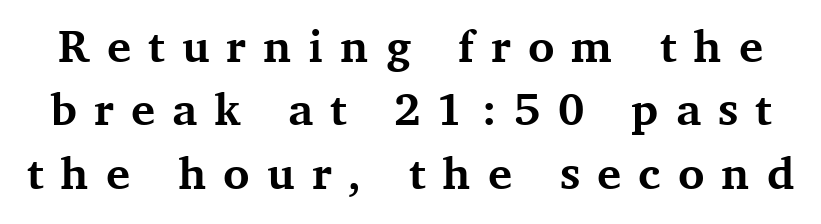
Heavy, bold letterforms. The foot of each line stays bare and open. How are the letters spaced? Widely, with obvious added tracking. Stroke terminals: seriffed. The designer left line spacing at the default.
